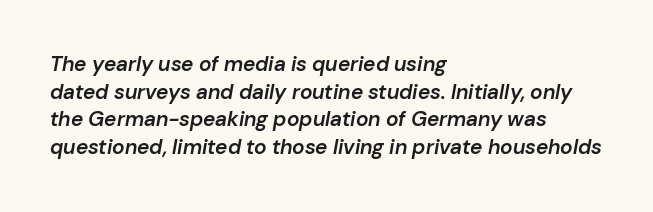
Q: Is the text bold? A: Semi-bold.
Q: Is the text italic (slanted)? A: Yes, it leans right by about 10 degrees.
Q: Is the text underlined? A: No.
Q: How is the paragraph aligned? A: Left-aligned.
Q: Is the spacing between letters normal or unusually wide? A: Normal.
Q: Is the spacing between lines tight, normal or loose? A: Normal.
